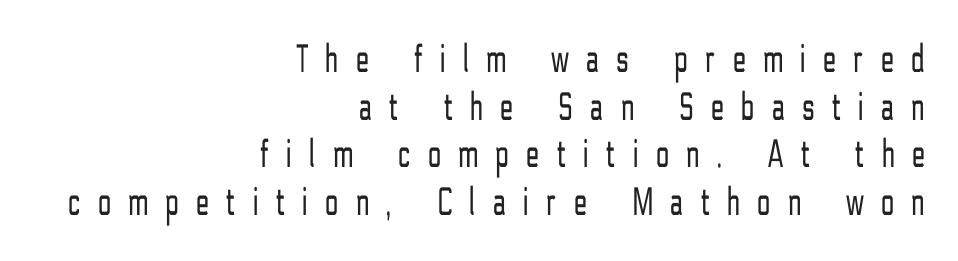
{"serif": "no", "italic": "no", "bold": "no", "weight": "light", "width": "condensed", "stroke_contrast": "low", "x_height": "medium", "monospaced": "no", "underline": "no", "align": "right", "line_spacing_ratio": 1.16, "letter_spacing": "wide", "letter_spacing_em": 0.44, "glyph_px": 41}
